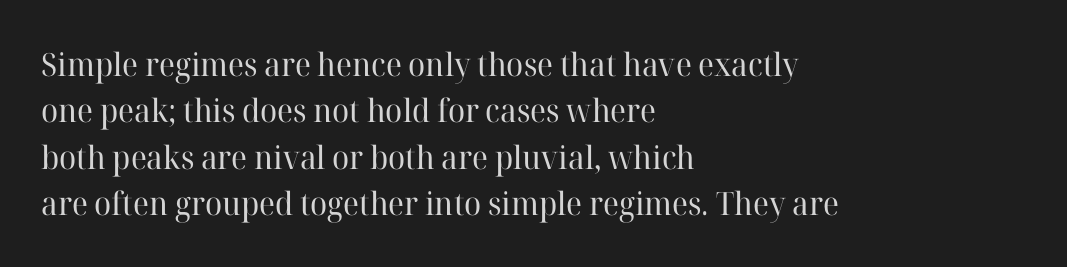
Q: Is the text bold? A: No.
Q: Is the text italic (slanted)? A: No, it is upright.
Q: Is the typeface a serif or a sans-serif typeface? A: Serif.
Q: Is the text underlined? A: No.
Q: How is the paragraph aligned? A: Left-aligned.
Q: Is the spacing between letters normal or unusually wide? A: Normal.
Q: Is the spacing between lines tight, normal or loose? A: Normal.
Q: Width (condensed, normal, or wide)? A: Normal.
Q: Stroke contrast? A: High.
Q: x-height? A: Medium.
Q: Monospaced? A: No.
